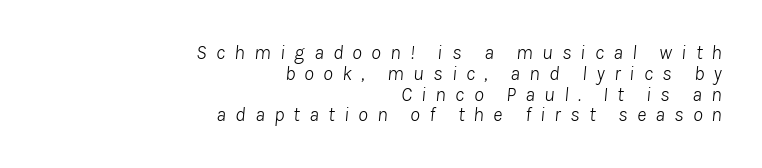
{"italic": "yes", "lean": "right", "slant_degrees": 8, "bold": "no", "underline": "no", "align": "right", "line_spacing": "tight", "line_spacing_ratio": 1.04, "letter_spacing": "wide", "letter_spacing_em": 0.46, "glyph_px": 20}
